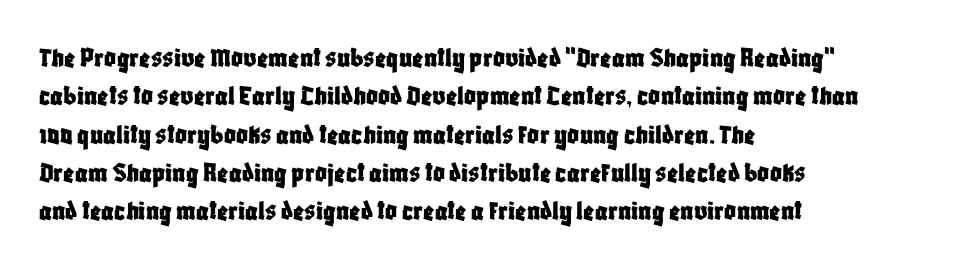
The lines in this sample share a left origin and differ only in where they stop. Unlike italic type, these characters show no tilt at all. The passage shown stacks its lines at a standard gap. A typesetter would label this face a sans. The face used here is proportionally spaced, like ordinary book or web type. Has an underline been added? It has not.
